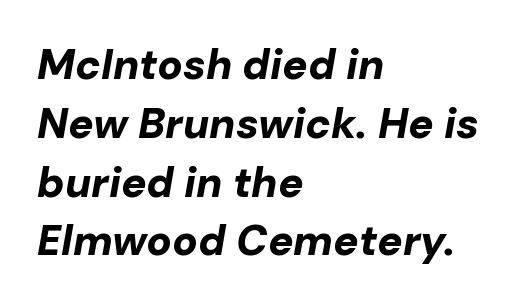
The image shows 42 px bold type, italic (leaning right); set left-aligned, normal line spacing (1.4x), normal letter spacing, not underlined; low stroke contrast and a medium x-height.
